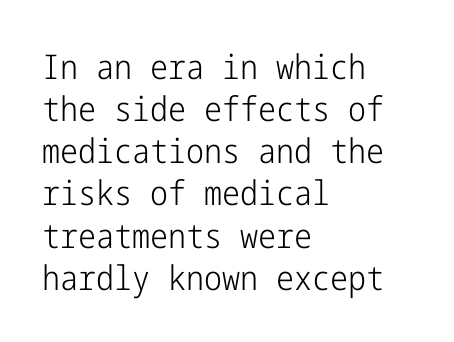
The image shows 34 px light, condensed sans-serif type, upright; set left-aligned, line spacing 1.24x, normal letter spacing, not underlined; low stroke contrast and a medium x-height.
